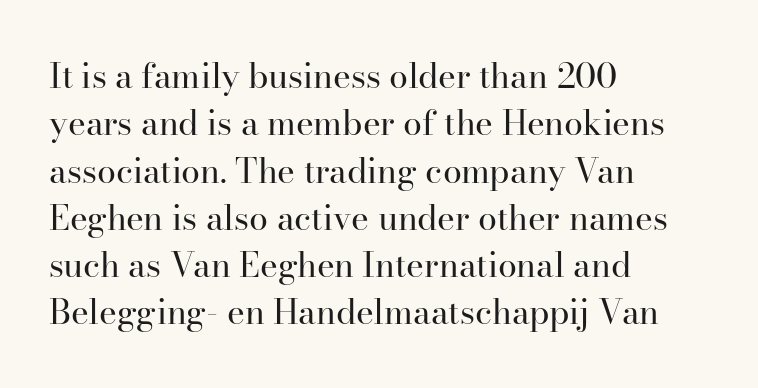
Q: Is the text bold? A: No.
Q: Is the text italic (slanted)? A: No, it is upright.
Q: Is the typeface a serif or a sans-serif typeface? A: Serif.
Q: Is the text underlined? A: No.
Q: How is the paragraph aligned? A: Left-aligned.
Q: Is the spacing between letters normal or unusually wide? A: Normal.
Q: Is the spacing between lines tight, normal or loose? A: Normal.
Q: Width (condensed, normal, or wide)? A: Normal.
Q: Stroke contrast? A: High.
Q: x-height? A: Small.
Q: Monospaced? A: No.
